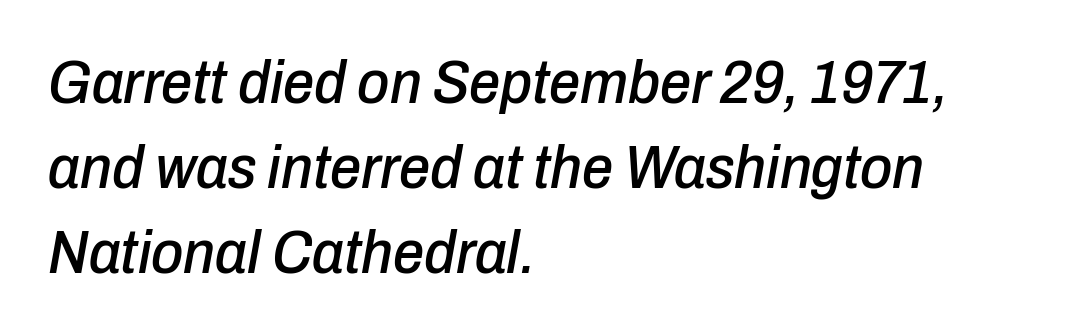
The image shows 62 px condensed type, italic (leaning right); set left-aligned, normal line spacing (1.37x), normal letter spacing, not underlined; low stroke contrast and a medium x-height.
